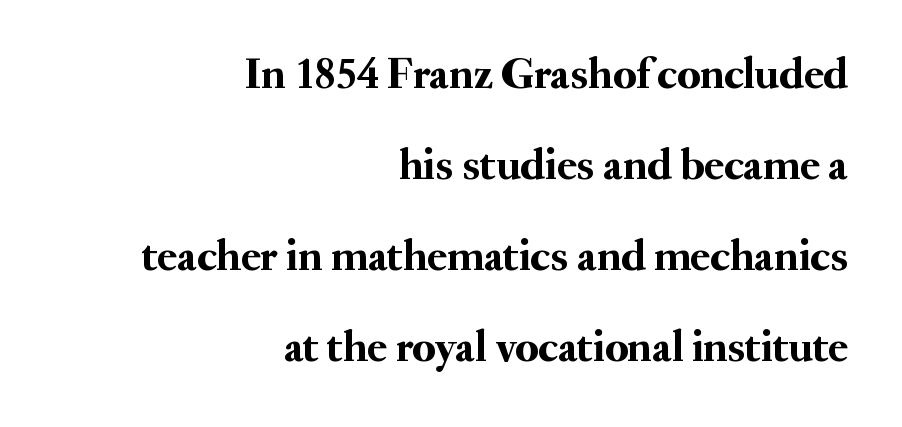
Airy leading. Stroke terminals: seriffed. These lines keep a tight, regular rhythm from letter to letter. Is this a fixed-width face? No — the glyphs have proportional, varying widths.
